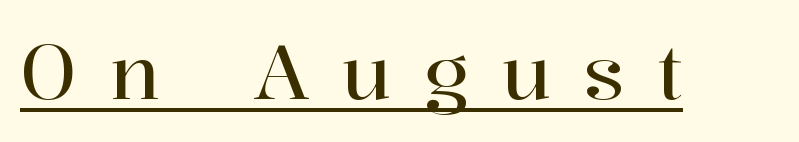
The face used here appears with an underline applied. You can tell from the footed stems that serif type was used. This sample uses expanded letter spacing, leaving extra air between glyphs. The axis of the letterforms is exactly vertical. Each letter keeps its own natural width here, so spacing adapts to shape.
